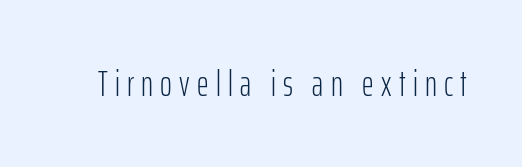
The image shows 36 px light, condensed sans-serif type, upright; set unusually wide letter spacing (+0.2 em), not underlined; low stroke contrast and a medium x-height.
